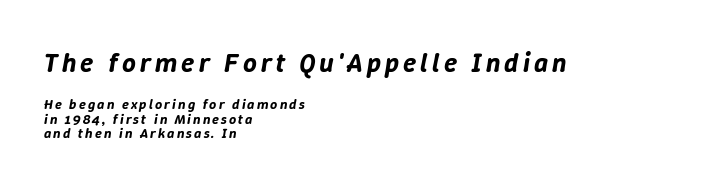
Q: Is the text italic (slanted)? A: Yes, it leans right by about 9 degrees.
Q: Is the text underlined? A: No.
Q: How is the paragraph aligned? A: Left-aligned.
Q: Is the spacing between lines tight, normal or loose? A: Tight.
Q: Which block of text is set in a larger size, the first (top) or the second (bottom)? A: The first (top) one.
